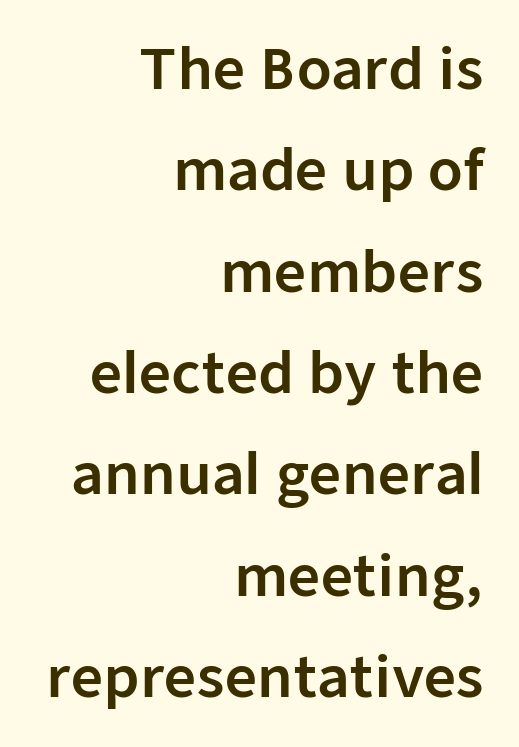
Q: Is the text italic (slanted)? A: No, it is upright.
Q: Is the typeface a serif or a sans-serif typeface? A: Sans-serif.
Q: Is the text underlined? A: No.
Q: How is the paragraph aligned? A: Right-aligned.
Q: Is the spacing between letters normal or unusually wide? A: Normal.
Q: Width (condensed, normal, or wide)? A: Normal.
Q: Stroke contrast? A: Low.
Q: x-height? A: Medium.
Q: Monospaced? A: No.
